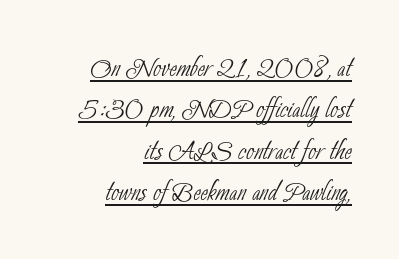
Q: Is the text bold? A: No.
Q: Is the typeface a serif or a sans-serif typeface? A: Sans-serif.
Q: Is the text underlined? A: Yes.
Q: How is the paragraph aligned? A: Right-aligned.
Q: Is the spacing between letters normal or unusually wide? A: Normal.
Q: Width (condensed, normal, or wide)? A: Condensed.
Q: Stroke contrast? A: Low.
Q: x-height? A: Small.
Q: Monospaced? A: No.
